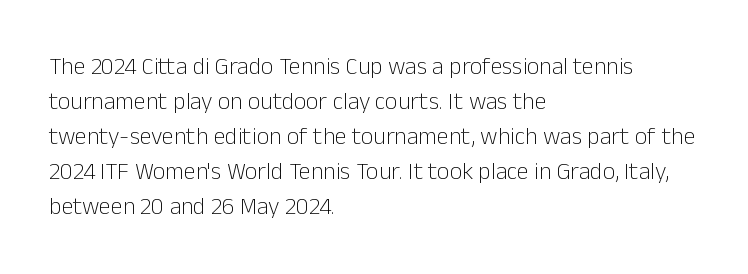
The image shows 24 px text type, upright; set left-aligned, normal line spacing (1.46x), normal letter spacing, not underlined.
